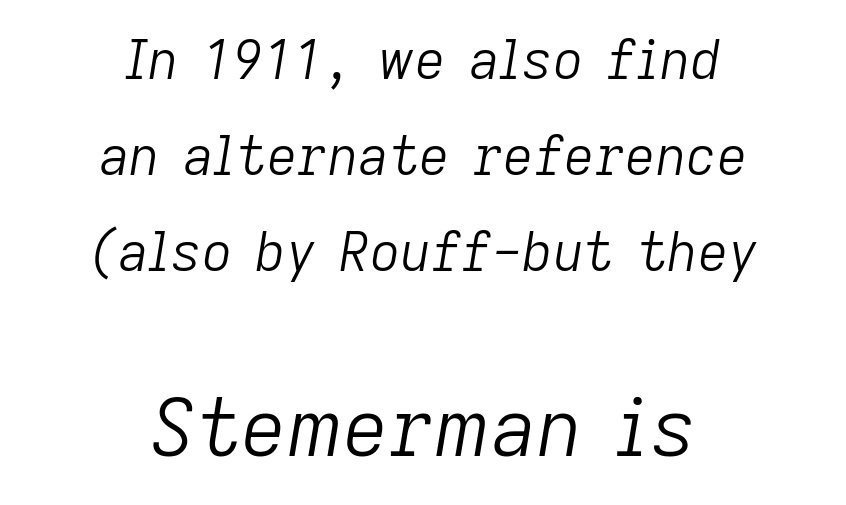
The image shows 79 px light type, italic (leaning right); set centered, line spacing 1.81x, normal letter spacing, not underlined; the second (bottom) block is 1.49x larger; low stroke contrast and a medium x-height.
